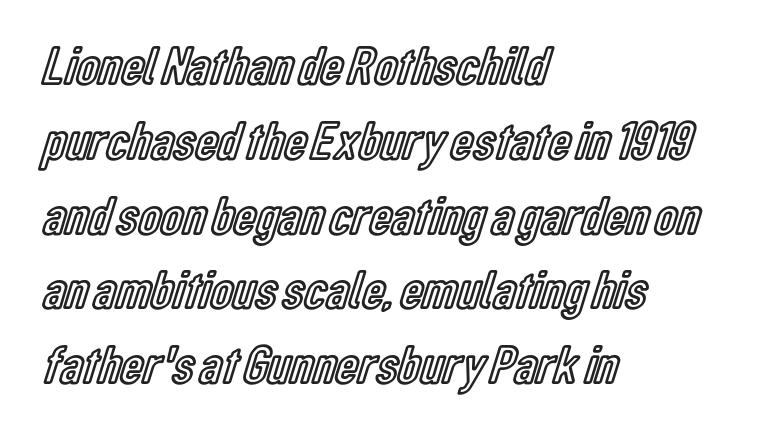
Words appear dense and cohesive because spacing is normal. A normal amount of white space separates one row of letters from the next. Line beginnings align vertically; line endings do not.
